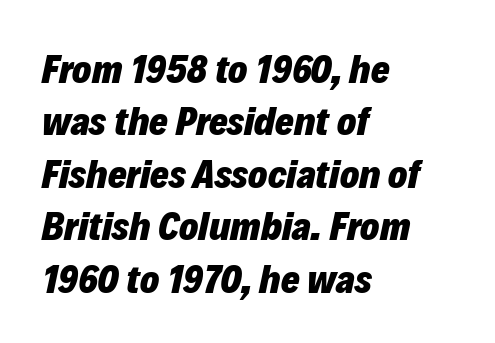
Q: Is the text bold? A: Yes.
Q: Is the text italic (slanted)? A: Yes, it leans right by about 12 degrees.
Q: Is the text underlined? A: No.
Q: How is the paragraph aligned? A: Left-aligned.
Q: Is the spacing between letters normal or unusually wide? A: Normal.
Q: Is the spacing between lines tight, normal or loose? A: Normal.
Q: Width (condensed, normal, or wide)? A: Normal.
Q: Stroke contrast? A: Low.
Q: x-height? A: Medium.
Q: Monospaced? A: No.
